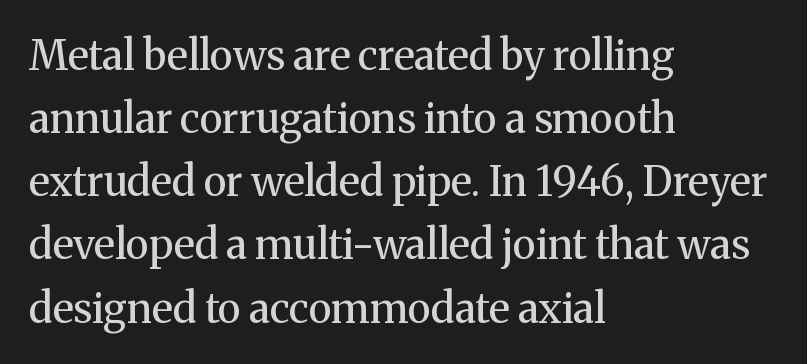
The image shows 41 px regular-weight serif type, upright; set left-aligned, normal line spacing (1.54x), normal letter spacing, not underlined; medium stroke contrast and a medium x-height.
